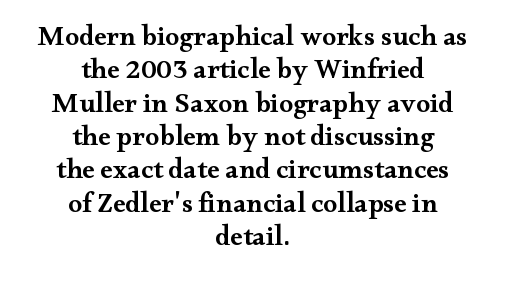
Glyph-to-glyph distance matches everyday printed text. The face used here is seriffed, in the tradition of book romans. Does the lettering tilt? It doesn't — this is upright. Weight: semibold (demi). These lines are rendered in a variable-pitch font. Layout note: lines centered.
